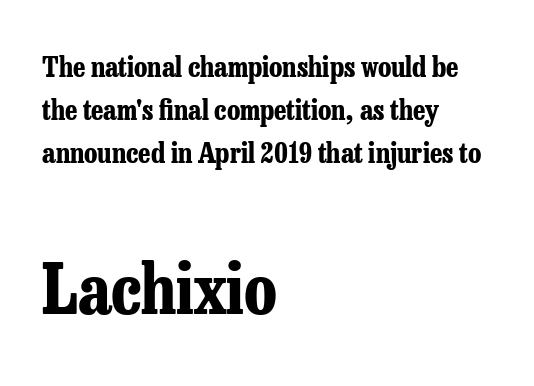
This sample has the flowing, uneven cadence of proportional lettering. Each word holds together tightly as a unit, with standard inter-letter gaps. Of the two passages, the one underneath uses the larger point size. Students, observe: this is what conventionally led text looks like. Each row of text sits above clean, open space. Posture: straight, roman, zero tilt.
